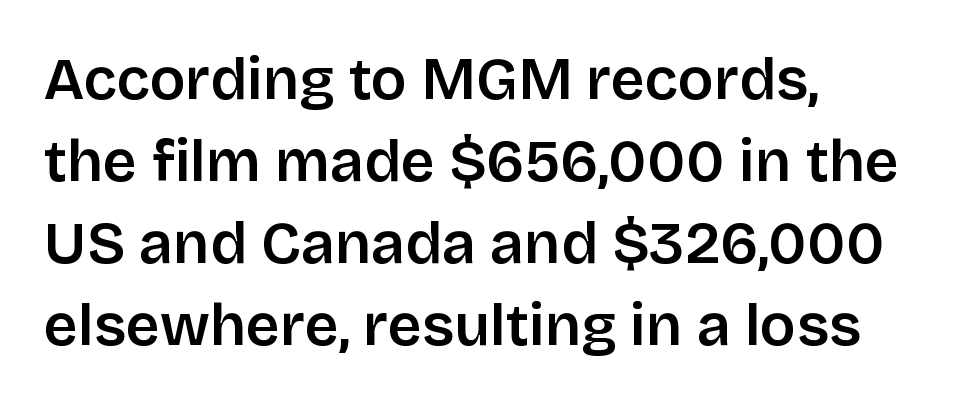
The image shows 59 px semibold sans-serif type, upright; set left-aligned, normal line spacing (1.39x), normal letter spacing, not underlined; low stroke contrast and a large x-height.
